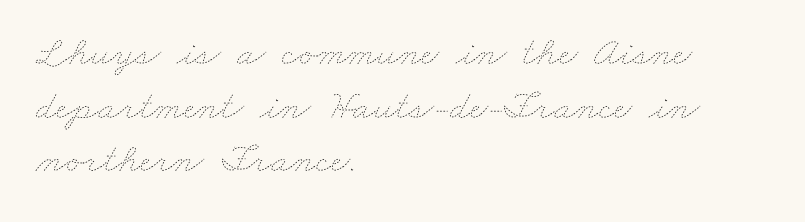
{"bold": "no", "weight": "thin", "width": "wide", "stroke_contrast": "low", "x_height": "small", "monospaced": "no", "underline": "no", "align": "left", "line_spacing": "normal", "line_spacing_ratio": 1.31, "letter_spacing": "normal", "letter_spacing_em": 0.0, "glyph_px": 41}
